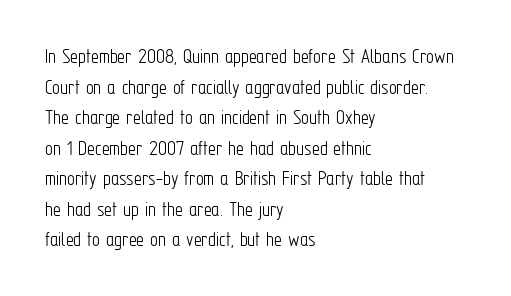
{"italic": "no", "bold": "no", "underline": "no", "align": "left", "line_spacing": "normal", "line_spacing_ratio": 1.39, "letter_spacing": "normal", "letter_spacing_em": 0.0, "glyph_px": 22}
